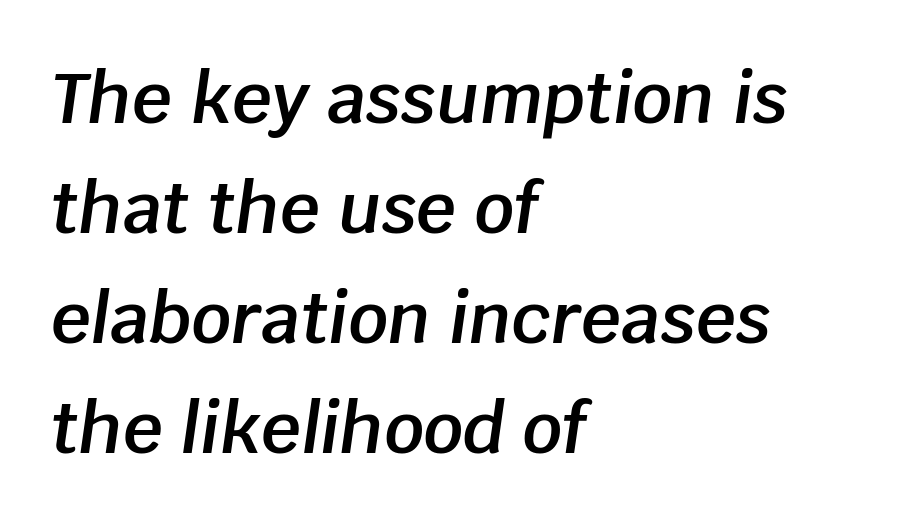
Q: Is the text bold? A: Semi-bold.
Q: Is the text italic (slanted)? A: Yes, it leans right by about 8 degrees.
Q: Is the text underlined? A: No.
Q: How is the paragraph aligned? A: Left-aligned.
Q: Is the spacing between letters normal or unusually wide? A: Normal.
Q: Is the spacing between lines tight, normal or loose? A: Normal.
Q: Width (condensed, normal, or wide)? A: Normal.
Q: Stroke contrast? A: Low.
Q: x-height? A: Large.
Q: Monospaced? A: No.
